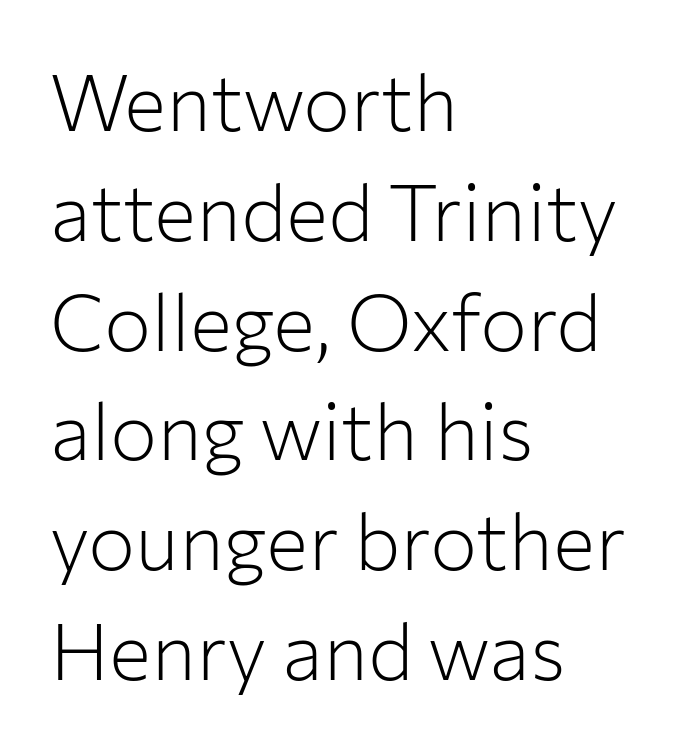
Q: Is the text bold? A: No.
Q: Is the text italic (slanted)? A: No, it is upright.
Q: Is the typeface a serif or a sans-serif typeface? A: Sans-serif.
Q: Is the text underlined? A: No.
Q: How is the paragraph aligned? A: Left-aligned.
Q: Is the spacing between letters normal or unusually wide? A: Normal.
Q: Is the spacing between lines tight, normal or loose? A: Normal.
Q: Width (condensed, normal, or wide)? A: Normal.
Q: Stroke contrast? A: Low.
Q: x-height? A: Medium.
Q: Monospaced? A: No.
